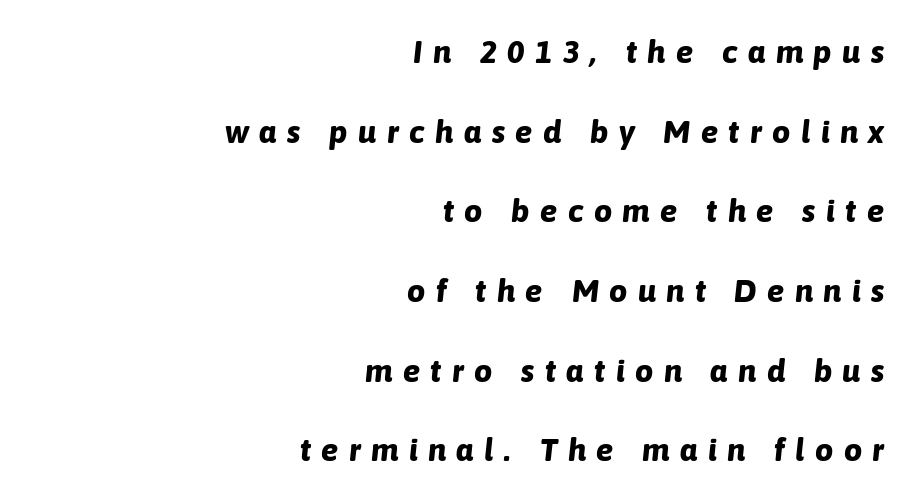
{"italic": "yes", "lean": "right", "slant_degrees": 6, "bold": "yes", "weight": "bold", "width": "normal", "stroke_contrast": "low", "x_height": "medium", "monospaced": "no", "underline": "no", "align": "right", "line_spacing": "loose", "line_spacing_ratio": 2.49, "letter_spacing": "wide", "letter_spacing_em": 0.33, "glyph_px": 32}
